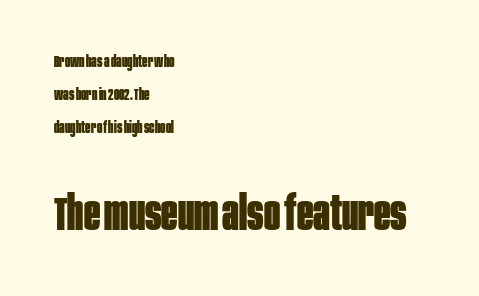
{"serif": "no", "italic": "no", "bold": "yes", "weight": "bold", "width": "condensed", "stroke_contrast": "low", "x_height": "large", "monospaced": "no", "underline": "no", "align": "left", "line_spacing": "loose", "line_spacing_ratio": 2.05, "letter_spacing": "normal", "letter_spacing_em": 0.0, "larger_block": "second", "size_ratio": 3.0, "glyph_px": 48}
